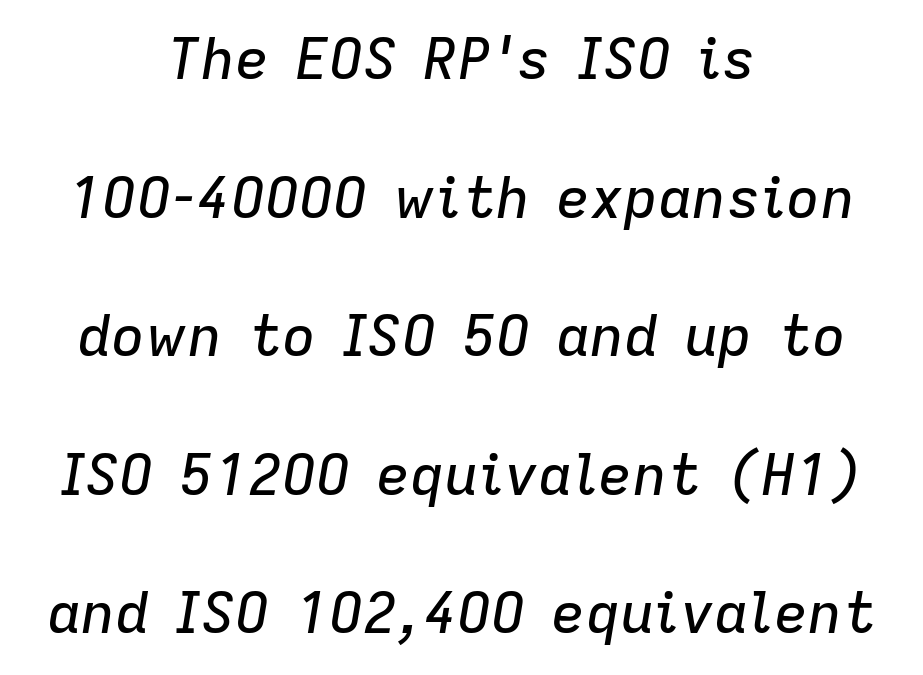
The image shows 57 px text type, italic (leaning right); set centered, loose line spacing (2.43x), normal letter spacing, not underlined; low stroke contrast and a medium x-height.
